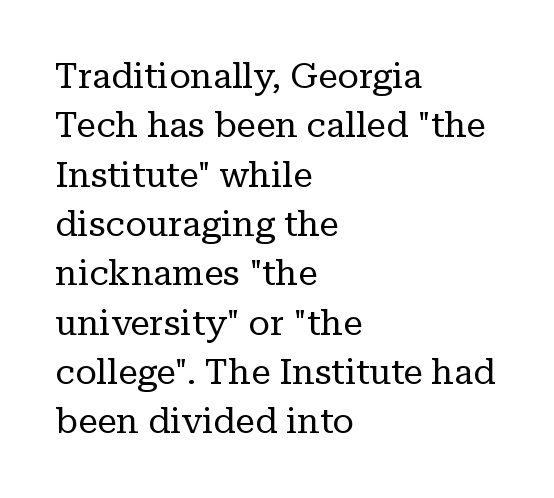
{"serif": "yes", "italic": "no", "bold": "no", "weight": "regular", "width": "normal", "stroke_contrast": "low", "x_height": "medium", "monospaced": "no", "underline": "no", "align": "left", "line_spacing": "normal", "line_spacing_ratio": 1.41, "letter_spacing": "normal", "letter_spacing_em": 0.0, "glyph_px": 35}
